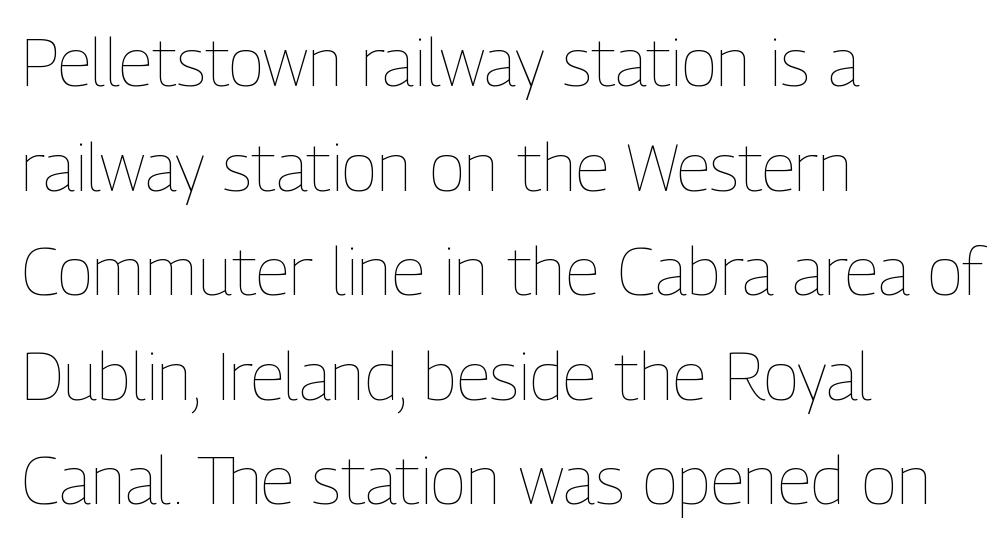
{"italic": "no", "bold": "no", "weight": "thin", "width": "condensed", "stroke_contrast": "low", "x_height": "medium", "monospaced": "no", "underline": "no", "align": "left", "line_spacing": "normal", "line_spacing_ratio": 1.56, "letter_spacing": "normal", "letter_spacing_em": 0.0, "glyph_px": 67}
